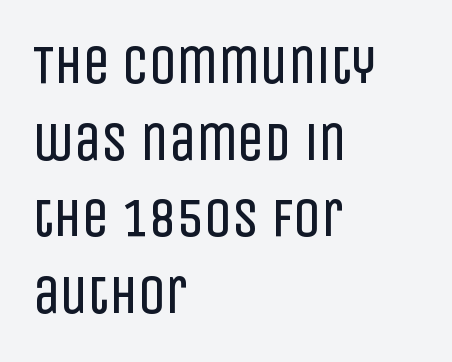
Q: Is the text bold? A: No.
Q: Is the text italic (slanted)? A: No, it is upright.
Q: Is the typeface a serif or a sans-serif typeface? A: Sans-serif.
Q: Is the text underlined? A: No.
Q: How is the paragraph aligned? A: Left-aligned.
Q: Is the spacing between letters normal or unusually wide? A: Normal.
Q: Is the spacing between lines tight, normal or loose? A: Normal.
Q: Width (condensed, normal, or wide)? A: Condensed.
Q: Stroke contrast? A: Low.
Q: x-height? A: Large.
Q: Monospaced? A: No.
